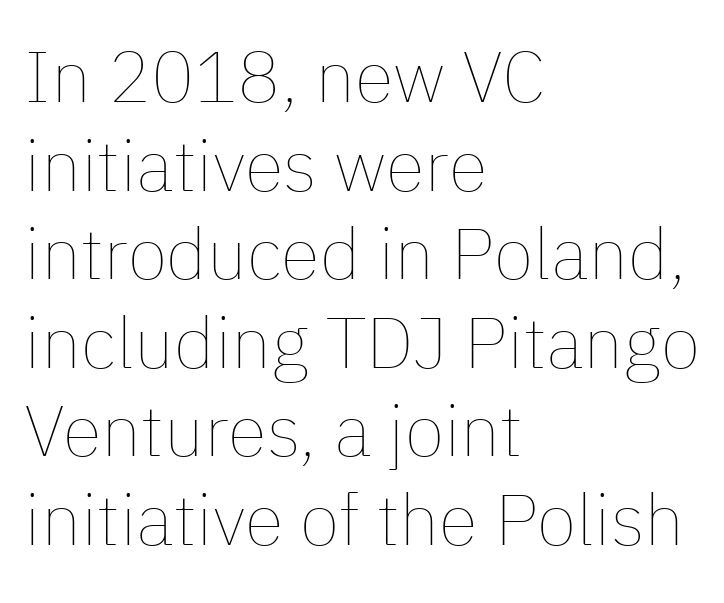
{"italic": "no", "bold": "no", "weight": "thin", "width": "normal", "stroke_contrast": "low", "x_height": "medium", "monospaced": "no", "underline": "no", "align": "left", "line_spacing_ratio": 1.23, "letter_spacing": "normal", "letter_spacing_em": 0.0, "glyph_px": 72}
